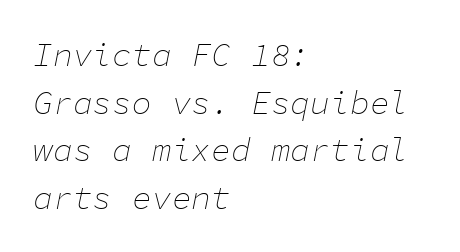
{"italic": "yes", "lean": "right", "slant_degrees": 11, "bold": "no", "weight": "thin", "width": "normal", "stroke_contrast": "low", "x_height": "medium", "monospaced": "yes", "underline": "no", "align": "left", "line_spacing": "normal", "line_spacing_ratio": 1.44, "letter_spacing": "normal", "letter_spacing_em": 0.0, "glyph_px": 33}
